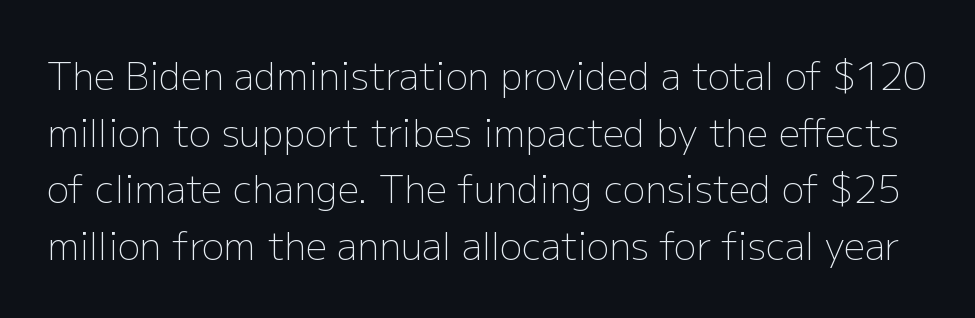
{"serif": "no", "italic": "no", "bold": "no", "weight": "light", "width": "normal", "stroke_contrast": "low", "x_height": "medium", "monospaced": "no", "underline": "no", "line_spacing": "normal", "line_spacing_ratio": 1.53, "letter_spacing": "normal", "letter_spacing_em": 0.0, "glyph_px": 37}
